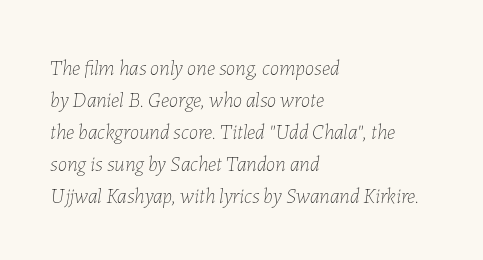
The image shows 21 px text type, italic (leaning right); set left-aligned, normal line spacing (1.52x), normal letter spacing, not underlined.
